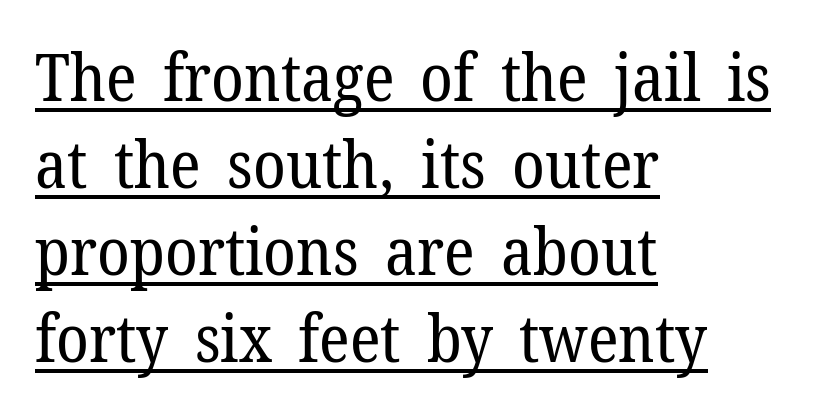
Reading down the block, your eye returns to a fixed left position each line. Stroke thickness stays within the range of a standard reading face or lighter. If you measured baseline to baseline, you'd find a middling distance. The specimen includes a rule beneath the text block's lines.
